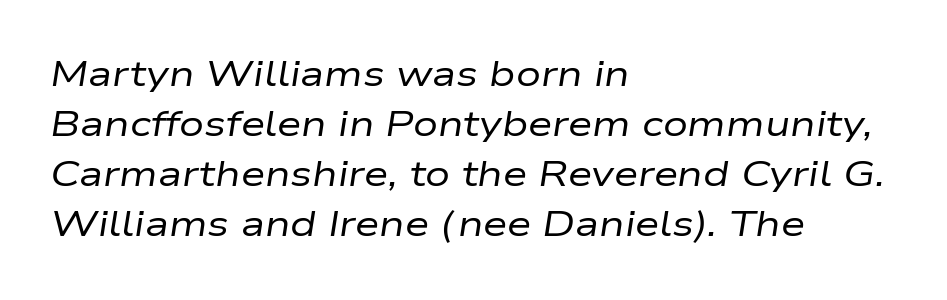
Q: Is the text bold? A: No.
Q: Is the text italic (slanted)? A: Yes, it leans right by about 9 degrees.
Q: Is the text underlined? A: No.
Q: How is the paragraph aligned? A: Left-aligned.
Q: Is the spacing between letters normal or unusually wide? A: Normal.
Q: Is the spacing between lines tight, normal or loose? A: Normal.
Q: Width (condensed, normal, or wide)? A: Wide.
Q: Stroke contrast? A: Low.
Q: x-height? A: Medium.
Q: Monospaced? A: No.
